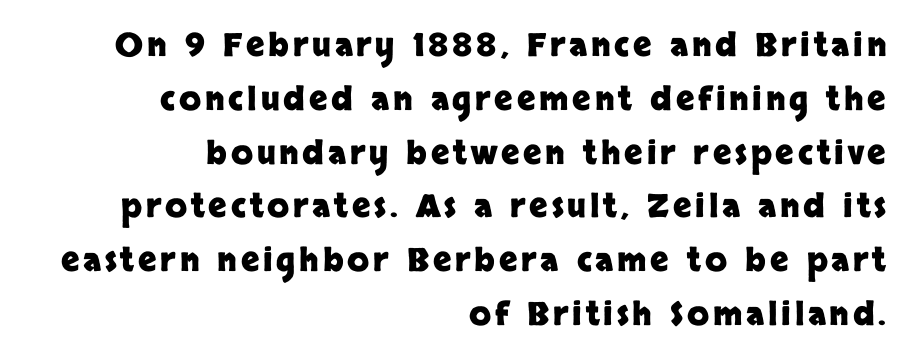
{"serif": "no", "italic": "no", "bold": "yes", "weight": "heavy", "width": "normal", "stroke_contrast": "low", "x_height": "large", "monospaced": "no", "underline": "no", "align": "right", "line_spacing": "normal", "line_spacing_ratio": 1.68, "glyph_px": 32}
